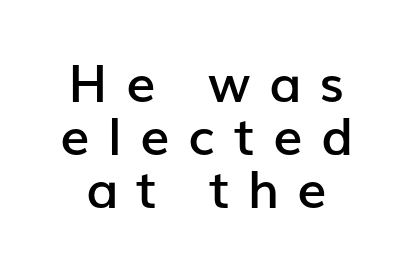
{"serif": "no", "italic": "no", "bold": "semi", "weight": "semibold", "width": "normal", "stroke_contrast": "low", "x_height": "medium", "monospaced": "no", "underline": "no", "align": "center", "line_spacing": "tight", "line_spacing_ratio": 1.02, "letter_spacing": "wide", "letter_spacing_em": 0.35, "glyph_px": 52}
